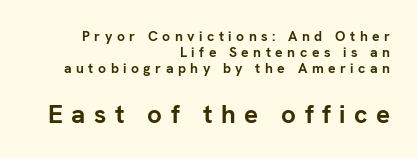
Q: Is the text bold? A: Yes.
Q: Is the text italic (slanted)? A: No, it is upright.
Q: Is the text underlined? A: No.
Q: How is the paragraph aligned? A: Right-aligned.
Q: Is the spacing between letters normal or unusually wide? A: Unusually wide.
Q: Which block of text is set in a larger size, the first (top) or the second (bottom)? A: The second (bottom) one.
